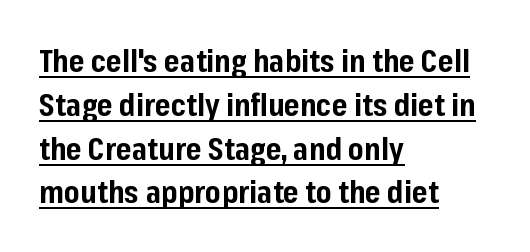
Q: Is the text bold? A: Yes.
Q: Is the text italic (slanted)? A: No, it is upright.
Q: Is the typeface a serif or a sans-serif typeface? A: Sans-serif.
Q: Is the text underlined? A: Yes.
Q: How is the paragraph aligned? A: Left-aligned.
Q: Is the spacing between letters normal or unusually wide? A: Normal.
Q: Is the spacing between lines tight, normal or loose? A: Normal.
Q: Width (condensed, normal, or wide)? A: Normal.
Q: Stroke contrast? A: Low.
Q: x-height? A: Medium.
Q: Monospaced? A: No.
